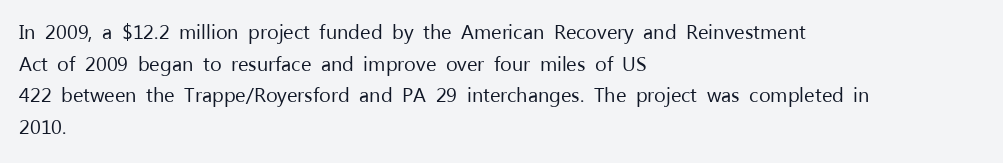
The image shows 20 px text type, upright; set left-aligned, normal line spacing (1.58x), normal letter spacing, not underlined.
